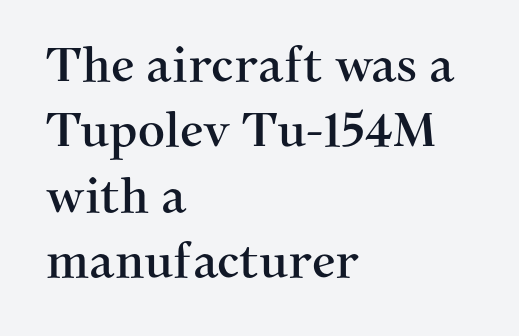
Casual observation: everything's shoved over to the left. Here the designer chose a conventional face with non-uniform glyph widths. The words here are not underlined. The designer went with a serif here, giving each stem small feet. The block of text has a typical density, with ordinary space between rows.
